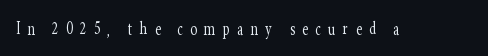
{"italic": "no", "bold": "no", "underline": "no", "letter_spacing": "wide", "letter_spacing_em": 0.38, "glyph_px": 20}
